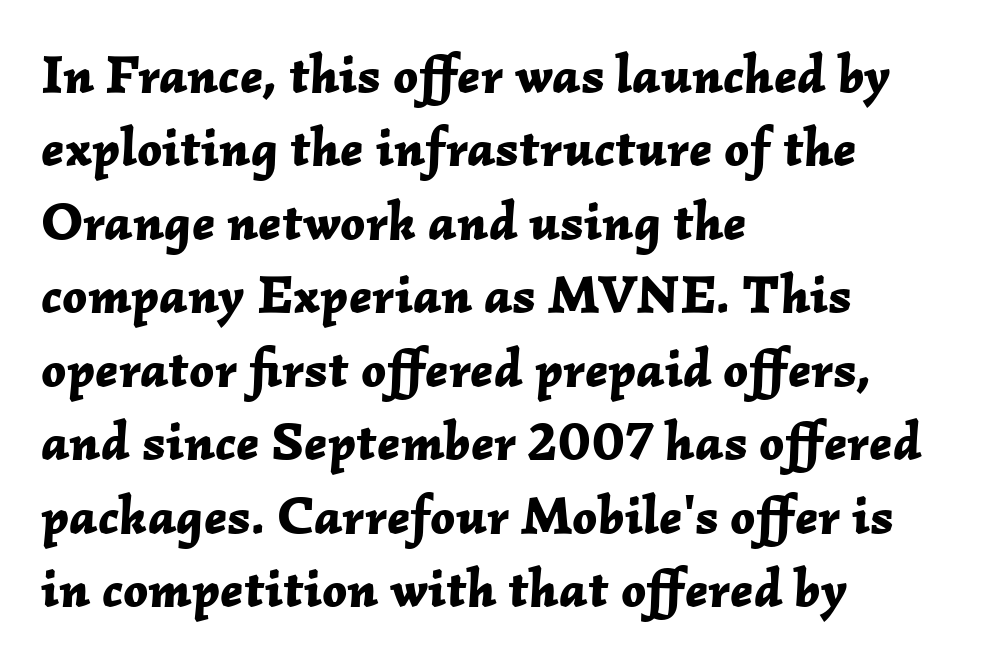
Q: Is the text bold? A: Yes.
Q: Is the text italic (slanted)? A: Yes, it leans right by about 2 degrees.
Q: Is the text underlined? A: No.
Q: How is the paragraph aligned? A: Left-aligned.
Q: Is the spacing between letters normal or unusually wide? A: Normal.
Q: Is the spacing between lines tight, normal or loose? A: Normal.
Q: Width (condensed, normal, or wide)? A: Normal.
Q: Stroke contrast? A: Low.
Q: x-height? A: Medium.
Q: Monospaced? A: No.
